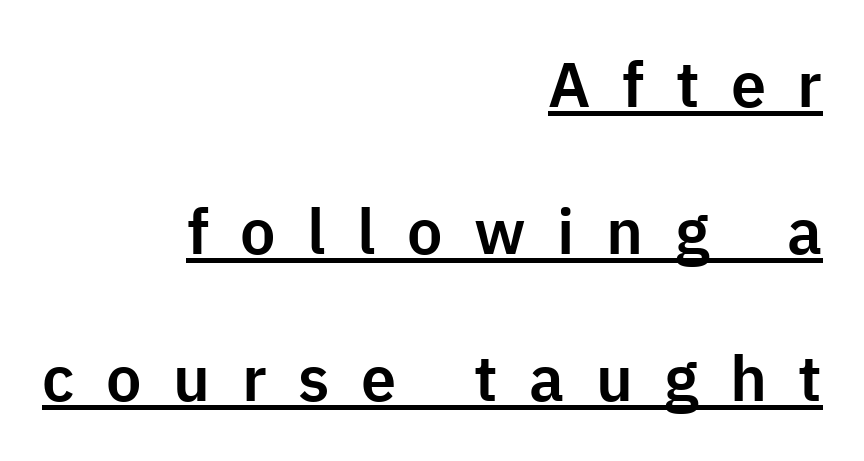
The image shows 63 px sans-serif type, upright; set right-aligned, loose line spacing (2.33x), unusually wide letter spacing (+0.5 em), underlined; low stroke contrast and a medium x-height.
